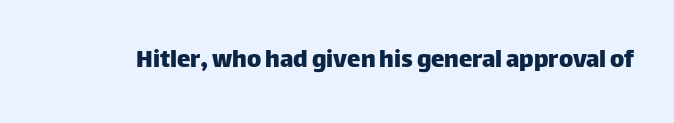
Q: Is the text italic (slanted)? A: No, it is upright.
Q: Is the text underlined? A: No.
Q: Is the spacing between letters normal or unusually wide? A: Normal.
